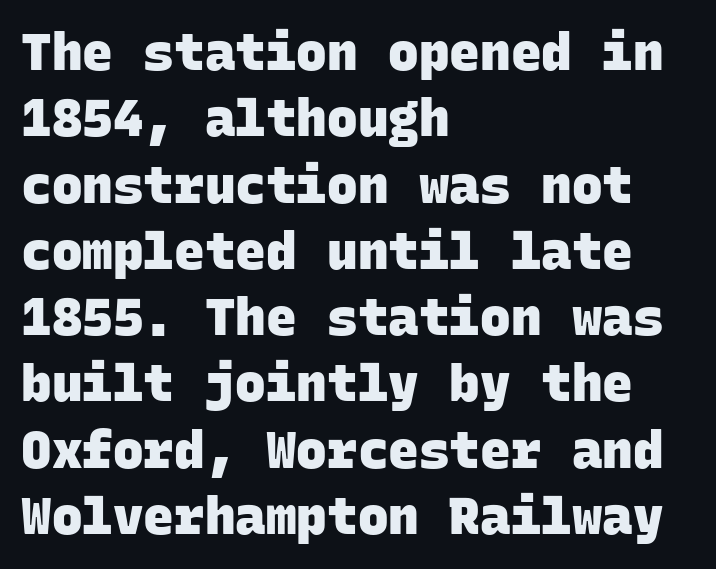
The passage shown is typed in a monospace face where columns stay perfectly aligned. The typesetter chose a ragged-right arrangement here. The string is rendered with underlining switched off. Serif or sans? Sans — the stroke terminals are bare. Plenty of ink on the page — the face is bold.
